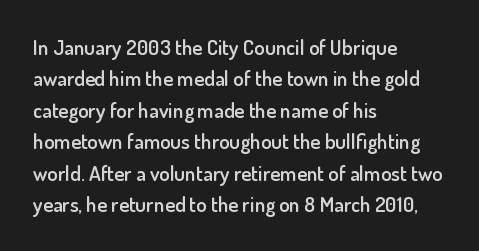
The image shows 21 px text type, upright; set left-aligned, normal line spacing (1.5x), normal letter spacing, not underlined.
